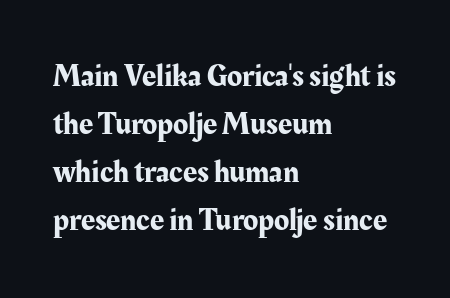
The image shows 31 px serif type, upright; set left-aligned, normal line spacing (1.55x), normal letter spacing, not underlined; medium stroke contrast and a medium x-height.
